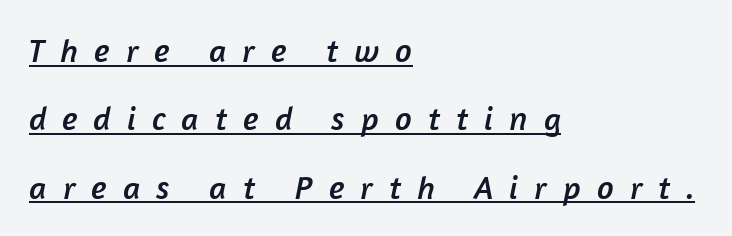
How are the letters spaced? Widely, with obvious added tracking. If you measured baseline to baseline, you'd find a long distance. Nope, no serifs anywhere on these letters. One-word summary of the alignment: left. Is this a fixed-width face? No — the glyphs have proportional, varying widths.
